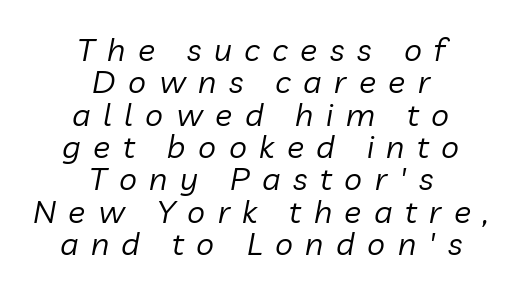
Q: Is the text bold? A: No.
Q: Is the text italic (slanted)? A: Yes, it leans right by about 10 degrees.
Q: Is the text underlined? A: No.
Q: How is the paragraph aligned? A: Centered.
Q: Is the spacing between letters normal or unusually wide? A: Unusually wide.
Q: Is the spacing between lines tight, normal or loose? A: Tight.
Q: Width (condensed, normal, or wide)? A: Normal.
Q: Stroke contrast? A: Low.
Q: x-height? A: Medium.
Q: Monospaced? A: No.
